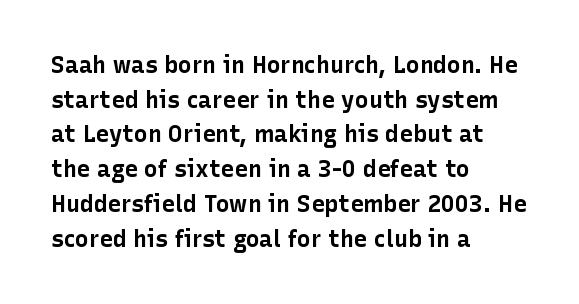
Q: Is the text bold? A: Yes.
Q: Is the text italic (slanted)? A: No, it is upright.
Q: Is the text underlined? A: No.
Q: How is the paragraph aligned? A: Left-aligned.
Q: Is the spacing between letters normal or unusually wide? A: Normal.
Q: Is the spacing between lines tight, normal or loose? A: Normal.
